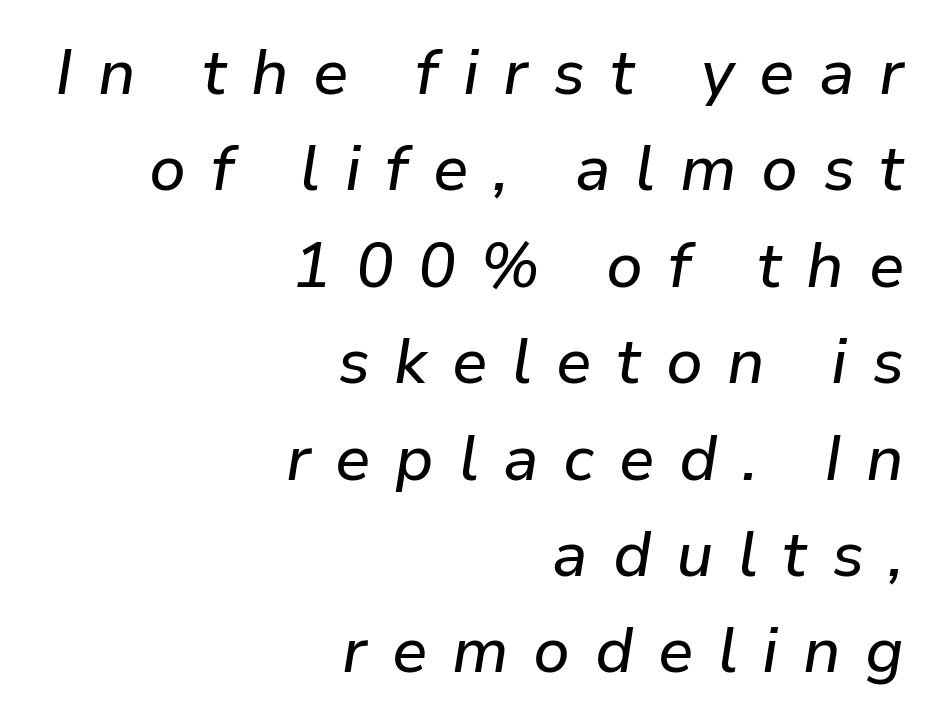
{"italic": "yes", "lean": "right", "slant_degrees": 9, "width": "normal", "stroke_contrast": "low", "x_height": "medium", "monospaced": "no", "underline": "no", "align": "right", "line_spacing": "normal", "line_spacing_ratio": 1.53, "letter_spacing": "wide", "letter_spacing_em": 0.39, "glyph_px": 63}
